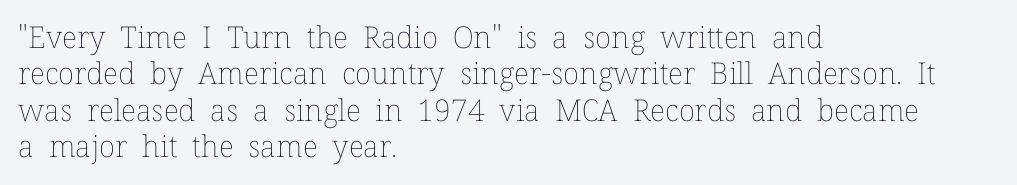
The letters stand straight up with perfectly vertical stems. All the whitespace from short lines collects on the right. Do the characters align in a grid? No, the font is proportional. Each word holds together tightly as a unit, with standard inter-letter gaps.
